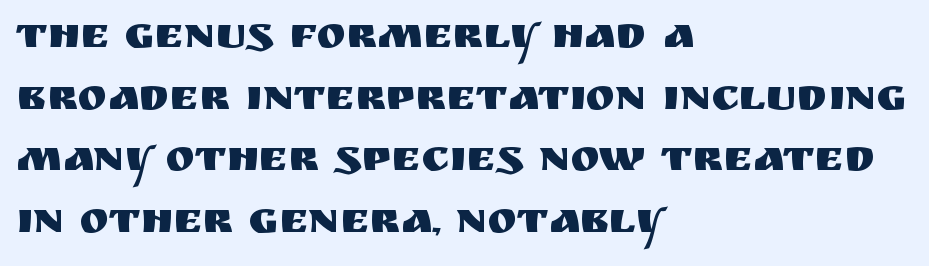
Short note: letters normally spaced. A classic flush-left, rag-right setting is used for this passage. The space between consecutive lines is moderate. The rendering uses natural spacing where letterforms have individual widths. This rendering features lettering with no underline. A sans-serif font was chosen for this passage.
